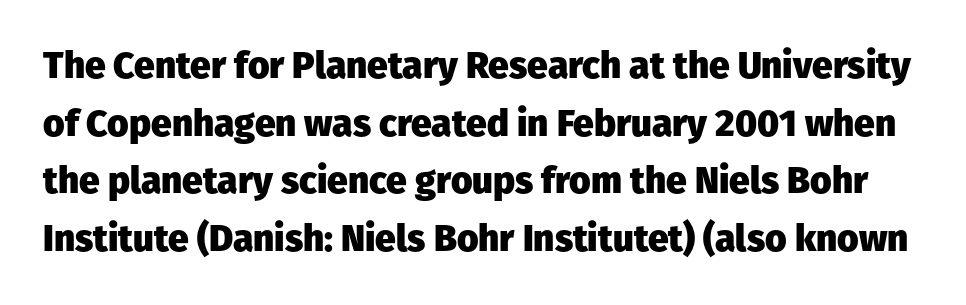
{"serif": "no", "italic": "no", "bold": "yes", "weight": "heavy", "width": "normal", "stroke_contrast": "low", "x_height": "medium", "monospaced": "no", "underline": "no", "line_spacing": "normal", "line_spacing_ratio": 1.56, "letter_spacing": "normal", "letter_spacing_em": 0.0, "glyph_px": 37}
